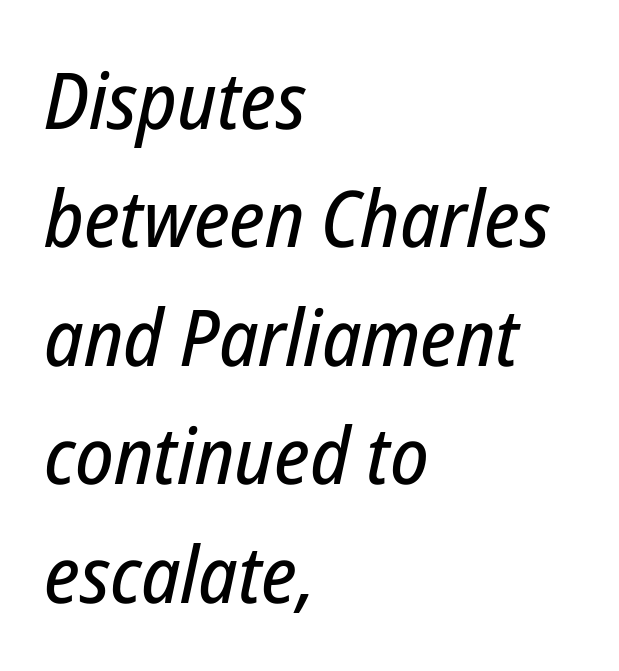
{"italic": "yes", "lean": "right", "slant_degrees": 12, "width": "condensed", "stroke_contrast": "low", "x_height": "medium", "monospaced": "no", "underline": "no", "align": "left", "line_spacing": "normal", "line_spacing_ratio": 1.5, "letter_spacing": "normal", "letter_spacing_em": 0.0, "glyph_px": 79}
